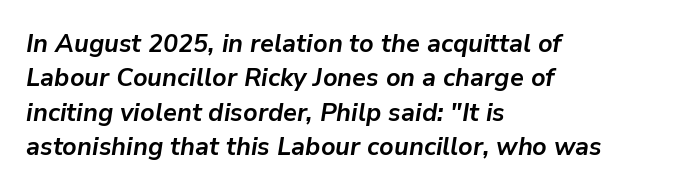
The image shows 25 px bold type, italic (leaning right); set left-aligned, normal line spacing (1.38x), normal letter spacing, not underlined.
